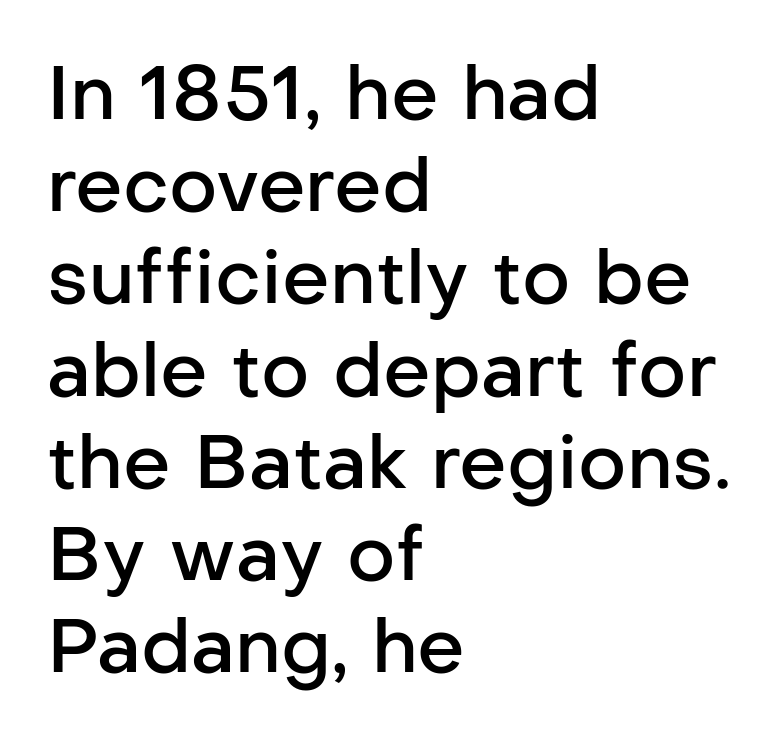
Q: Is the text bold? A: Semi-bold.
Q: Is the text italic (slanted)? A: No, it is upright.
Q: Is the typeface a serif or a sans-serif typeface? A: Sans-serif.
Q: Is the text underlined? A: No.
Q: How is the paragraph aligned? A: Left-aligned.
Q: Is the spacing between letters normal or unusually wide? A: Normal.
Q: Width (condensed, normal, or wide)? A: Normal.
Q: Stroke contrast? A: Low.
Q: x-height? A: Medium.
Q: Monospaced? A: No.
